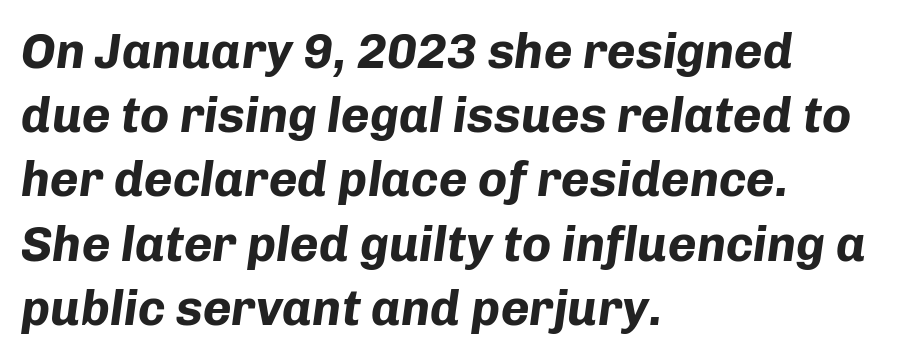
{"italic": "yes", "lean": "right", "slant_degrees": 8, "bold": "yes", "weight": "bold", "width": "normal", "stroke_contrast": "low", "x_height": "medium", "monospaced": "no", "underline": "no", "align": "left", "line_spacing": "normal", "line_spacing_ratio": 1.31, "letter_spacing": "normal", "letter_spacing_em": 0.0, "glyph_px": 49}
